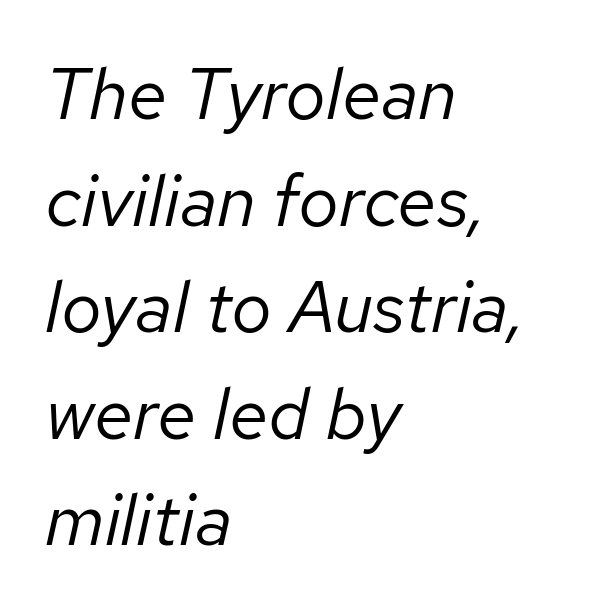
The image shows 72 px regular-weight type, italic (leaning right); set left-aligned, normal line spacing (1.48x), normal letter spacing, not underlined; low stroke contrast and a medium x-height.
